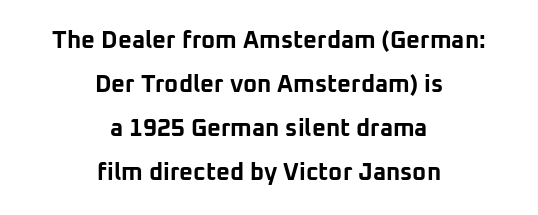
{"italic": "no", "bold": "yes", "underline": "no", "align": "center", "line_spacing_ratio": 1.83, "letter_spacing": "normal", "letter_spacing_em": 0.0, "glyph_px": 24}
